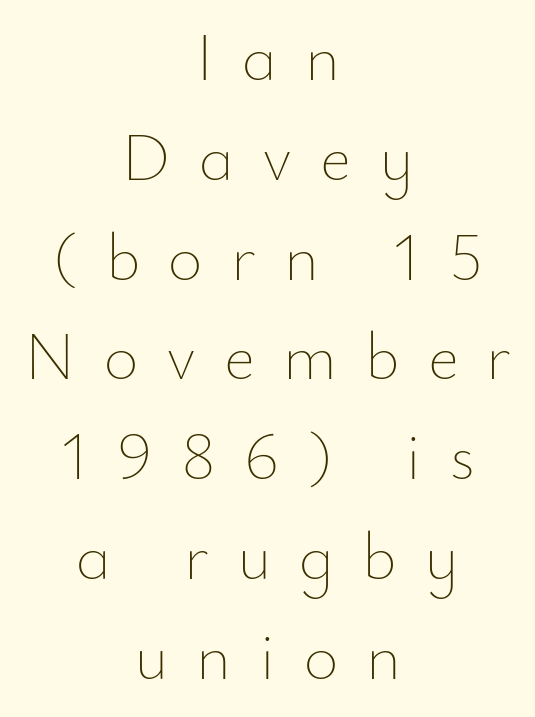
{"italic": "no", "bold": "no", "weight": "thin", "width": "normal", "stroke_contrast": "low", "x_height": "small", "monospaced": "no", "underline": "no", "align": "center", "line_spacing": "normal", "line_spacing_ratio": 1.49, "letter_spacing": "wide", "letter_spacing_em": 0.42, "glyph_px": 67}
